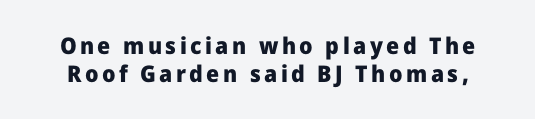
The image shows 23 px bold type, upright; set line spacing 1.22x, not underlined.
